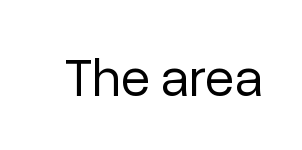
I'd call this a sans setting — the letters go barefoot. You could not count columns in this text — the font is proportionally spaced. No italicization has been applied; the sample stays upright. Is the stroke heavy? The answer is a plain regular-or-lighter.
